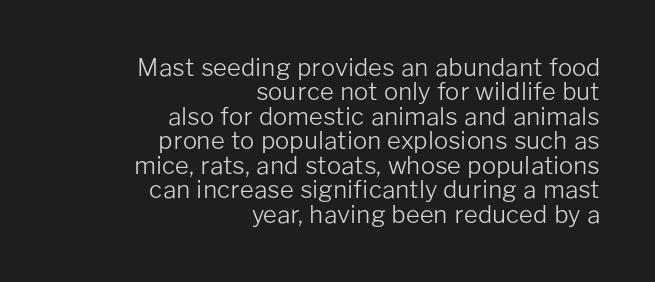
{"italic": "no", "bold": "no", "underline": "no", "align": "right", "line_spacing": "tight", "line_spacing_ratio": 1.02, "letter_spacing": "normal", "letter_spacing_em": 0.0, "glyph_px": 24}
